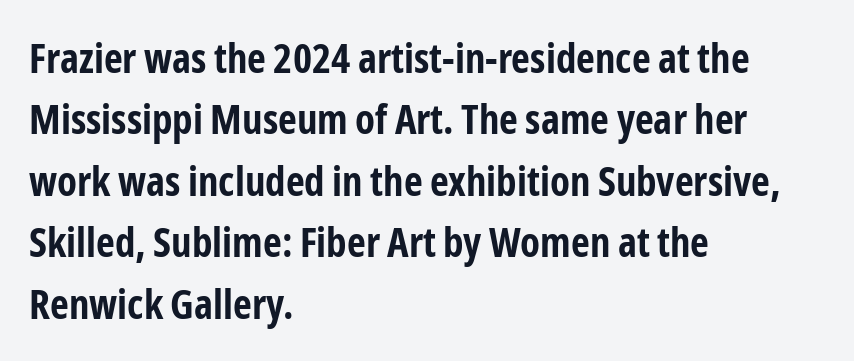
Q: Is the text bold? A: Yes.
Q: Is the text italic (slanted)? A: No, it is upright.
Q: Is the typeface a serif or a sans-serif typeface? A: Sans-serif.
Q: Is the text underlined? A: No.
Q: How is the paragraph aligned? A: Left-aligned.
Q: Is the spacing between letters normal or unusually wide? A: Normal.
Q: Is the spacing between lines tight, normal or loose? A: Normal.
Q: Width (condensed, normal, or wide)? A: Condensed.
Q: Stroke contrast? A: Low.
Q: x-height? A: Medium.
Q: Monospaced? A: No.
